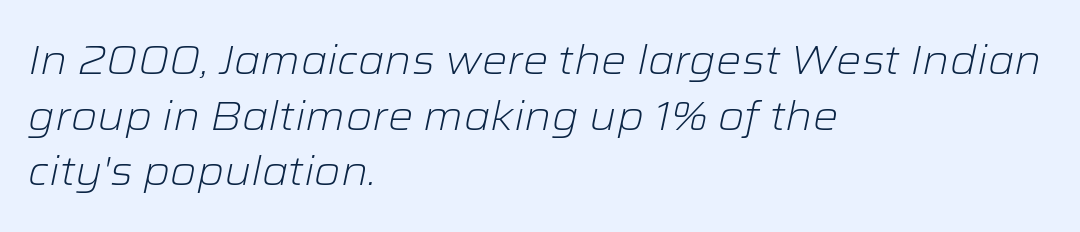
Observe the lean: these are italic letterforms. On a weight scale, this lands at 450 or below. Compared with a centered layout, this one pins lines to the left instead. Bare-footed words on every line.
